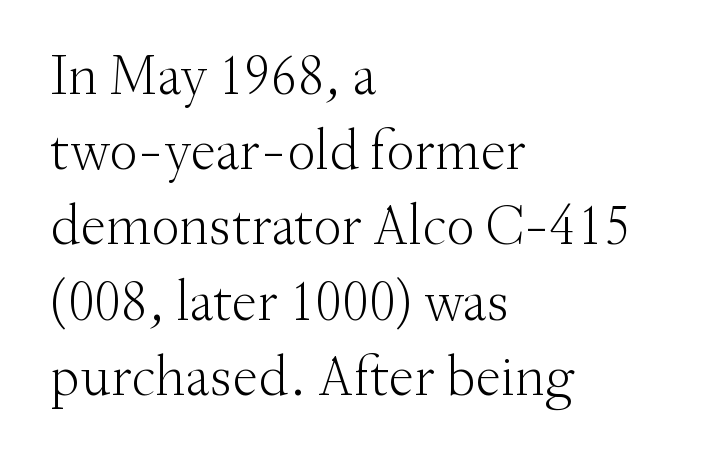
{"serif": "yes", "italic": "no", "bold": "no", "weight": "light", "width": "normal", "stroke_contrast": "medium", "x_height": "small", "monospaced": "no", "underline": "no", "align": "left", "line_spacing": "normal", "line_spacing_ratio": 1.32, "letter_spacing": "normal", "letter_spacing_em": 0.0, "glyph_px": 57}
